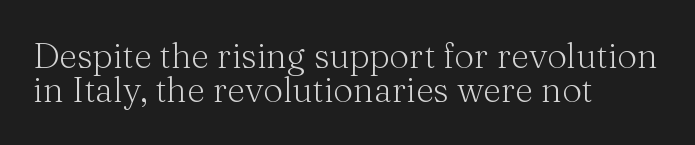
{"serif": "yes", "italic": "no", "bold": "no", "weight": "light", "width": "normal", "stroke_contrast": "medium", "x_height": "medium", "monospaced": "no", "underline": "no", "align": "left", "line_spacing": "tight", "line_spacing_ratio": 0.98, "letter_spacing": "normal", "letter_spacing_em": 0.0, "glyph_px": 35}
